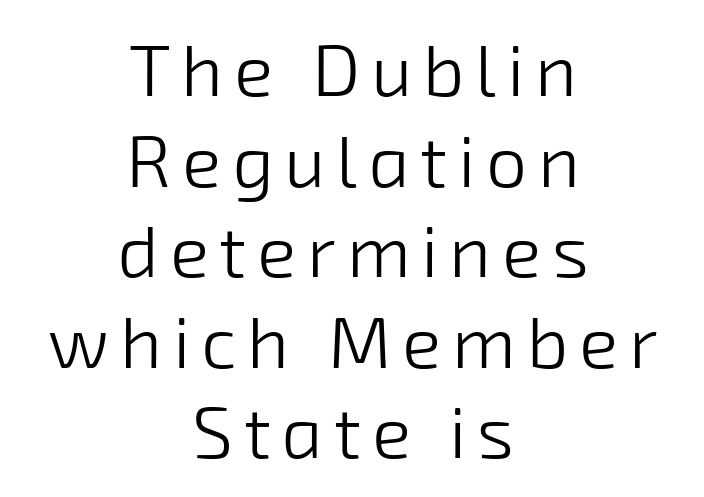
The image shows 73 px light sans-serif type; set centered, line spacing 1.24x, not underlined; low stroke contrast and a medium x-height.
